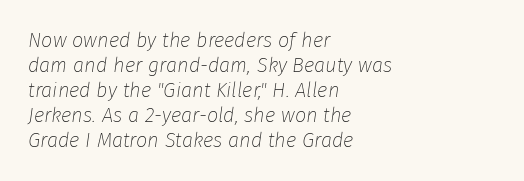
The font is comparable to plain body text, perhaps lighter. Honestly, the row spacing looks completely unremarkable. Each word holds together tightly as a unit, with standard inter-letter gaps. A student would call this left alignment; a typographer would say flush left, rag right. In terms of posture, this sample is oblique.
